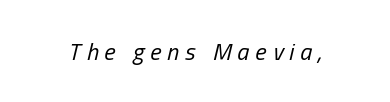
The image shows 24 px text type, italic (leaning right); set unusually wide letter spacing (+0.25 em), not underlined.
